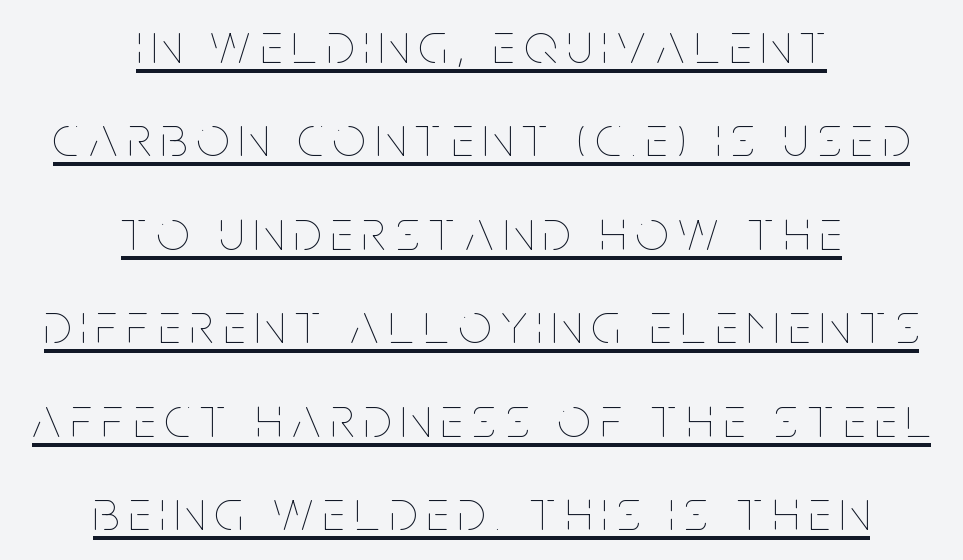
The image shows 57 px thin, condensed type, upright; set centered, normal line spacing (1.64x), underlined; low stroke contrast and a large x-height.
